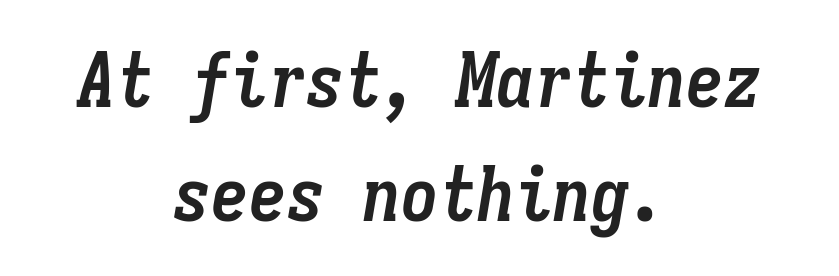
Normally led — the rows are evenly, conventionally spaced. The typography opts for an oblique posture over an upright one. A centered setting, common on invitations and titles, is used for this passage. Here the glyphs are tracked normally, forming tight word shapes. Spacing verdict: monospaced, one width for all characters. Bare-footed words on every line.
